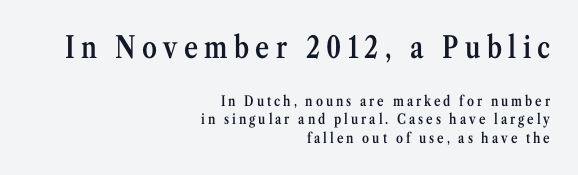
Rows of type keep a routine distance in the vertical direction. Substantial extra tracking has been applied to these lines. Honestly, there is no underline to notice here at all. The rendering shrinks the type as you move from the upper chunk to the lower. Firm but not heavy-handed strokes: this text is semibold. Visually the block forms a straight wall on the right and a jagged coastline on the left.
